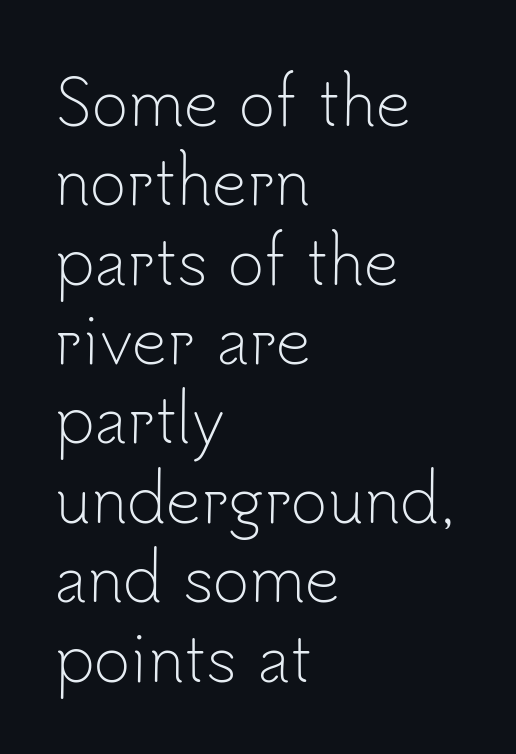
The image shows 62 px light sans-serif type, upright; set left-aligned, normal line spacing (1.28x), normal letter spacing, not underlined; low stroke contrast and a small x-height.
